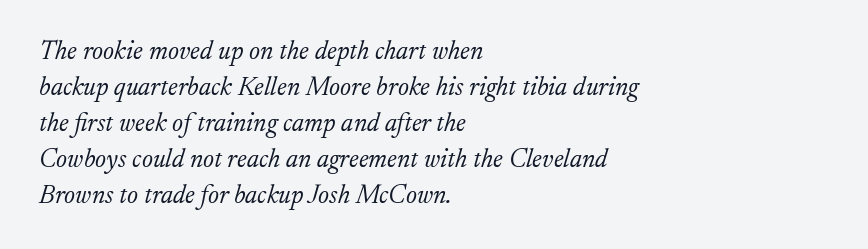
The baseline area is clear. Is the block centered? No — it sits flush against the left margin. The space between consecutive lines is moderate. Tall strokes in this sample are angled rather than plumb. Spacing between characters is what you'd get straight out of the box. Unbolded letterforms with no extra heft.
